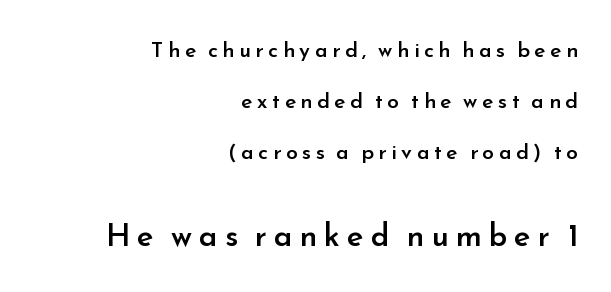
{"serif": "no", "italic": "no", "bold": "semi", "weight": "semibold", "width": "normal", "stroke_contrast": "low", "x_height": "small", "monospaced": "no", "underline": "no", "align": "right", "line_spacing": "loose", "line_spacing_ratio": 2.43, "letter_spacing": "wide", "letter_spacing_em": 0.22, "larger_block": "second", "size_ratio": 1.48, "glyph_px": 31}
